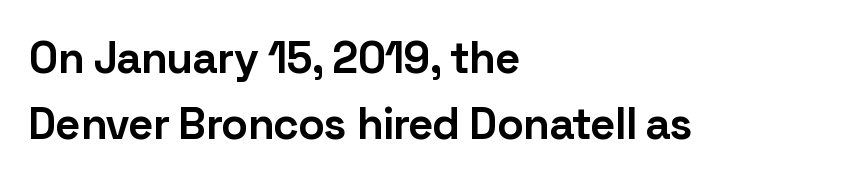
The image shows 44 px bold sans-serif type, upright; set left-aligned, normal line spacing (1.5x), normal letter spacing, not underlined; low stroke contrast and a medium x-height.
